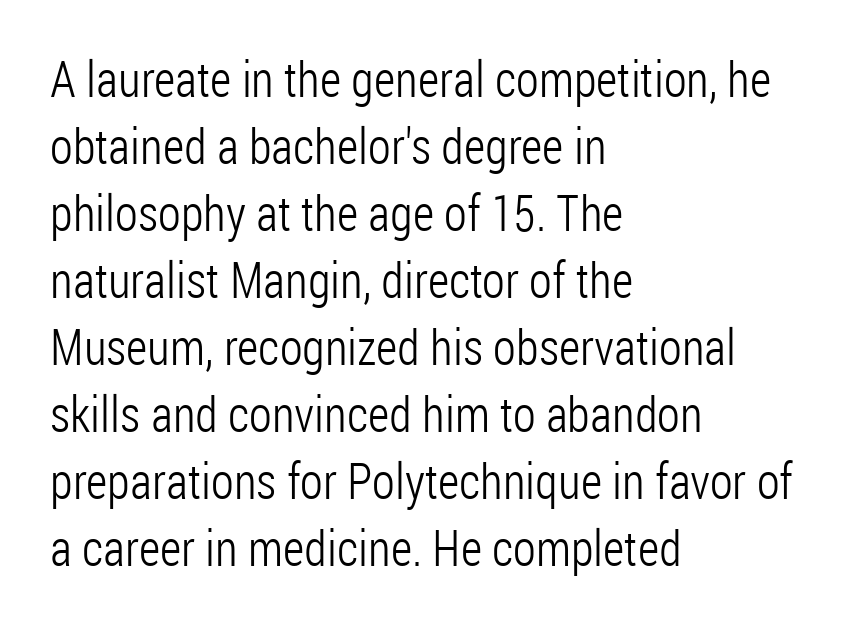
Q: Is the text bold? A: No.
Q: Is the text italic (slanted)? A: No, it is upright.
Q: Is the typeface a serif or a sans-serif typeface? A: Sans-serif.
Q: Is the text underlined? A: No.
Q: How is the paragraph aligned? A: Left-aligned.
Q: Is the spacing between letters normal or unusually wide? A: Normal.
Q: Is the spacing between lines tight, normal or loose? A: Normal.
Q: Width (condensed, normal, or wide)? A: Condensed.
Q: Stroke contrast? A: Low.
Q: x-height? A: Medium.
Q: Monospaced? A: No.
